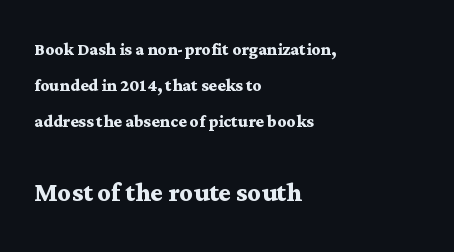
The image shows 33 px semibold, wide serif type, upright; set left-aligned, normal line spacing (1.64x), normal letter spacing, not underlined; the second (bottom) block is 1.5x larger; medium stroke contrast and a medium x-height.
